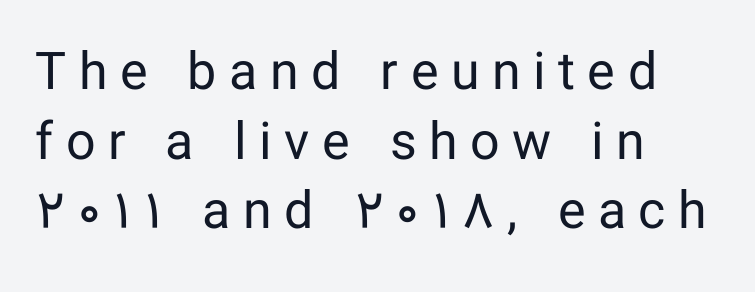
The image shows 52 px regular-weight sans-serif type, upright; set left-aligned, normal line spacing (1.34x), unusually wide letter spacing (+0.24 em), not underlined; low stroke contrast and a medium x-height.
